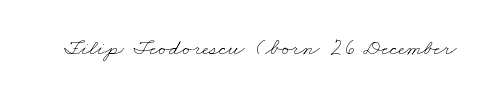
{"bold": "no", "underline": "no", "letter_spacing": "normal", "letter_spacing_em": 0.0, "glyph_px": 23}
